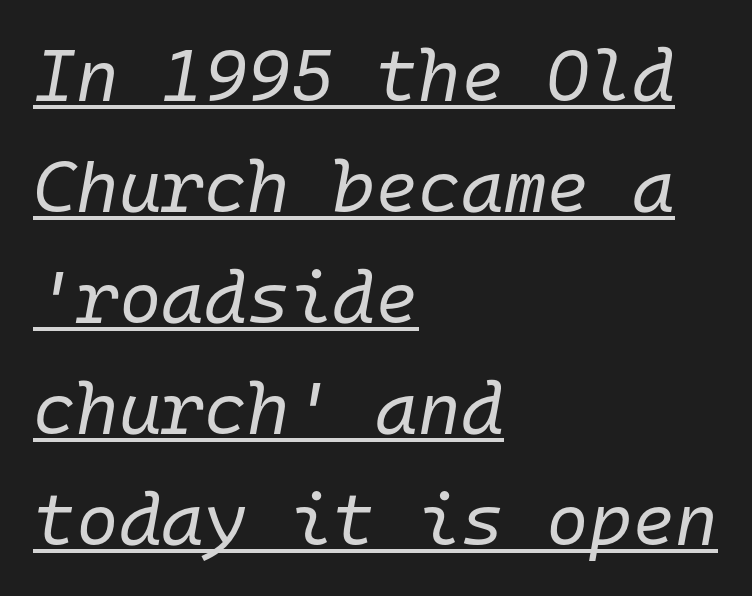
This is underlined copy, the kind a proofreader might mark for attention. The designer left line spacing at the default. A typesetter would call this zero additional tracking. Nothing heavy about these letters — not bold at all. A classic flush-left, rag-right setting is used for this passage.
